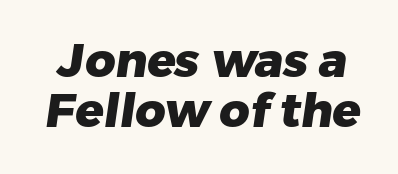
{"serif": "no", "bold": "yes", "weight": "heavy", "width": "normal", "stroke_contrast": "low", "x_height": "medium", "monospaced": "no", "underline": "no", "line_spacing": "tight", "line_spacing_ratio": 1.06, "letter_spacing": "normal", "letter_spacing_em": 0.0, "glyph_px": 47}
